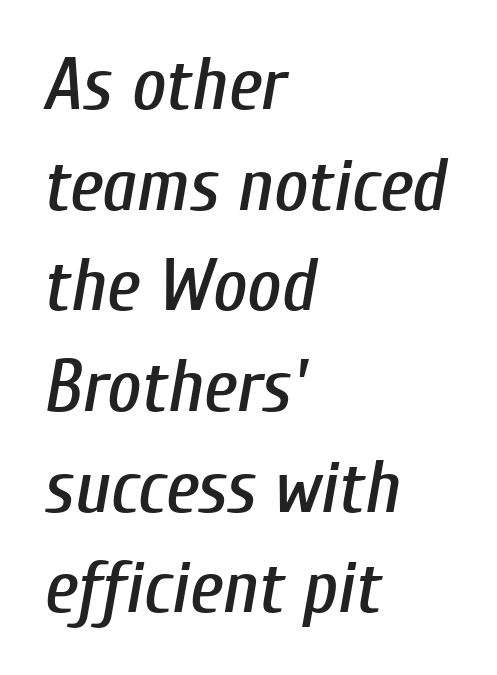
Tracking value appears to be zero — textbook default spacing. This is oblique type, the kind used for emphasis or titles. Is this a fixed-width face? No — the glyphs have proportional, varying widths. The rendering anchors every line to the left-hand side.
